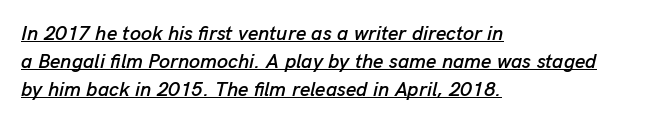
Q: Is the text italic (slanted)? A: Yes, it leans right by about 13 degrees.
Q: Is the text underlined? A: Yes.
Q: How is the paragraph aligned? A: Left-aligned.
Q: Is the spacing between letters normal or unusually wide? A: Normal.
Q: Is the spacing between lines tight, normal or loose? A: Normal.
